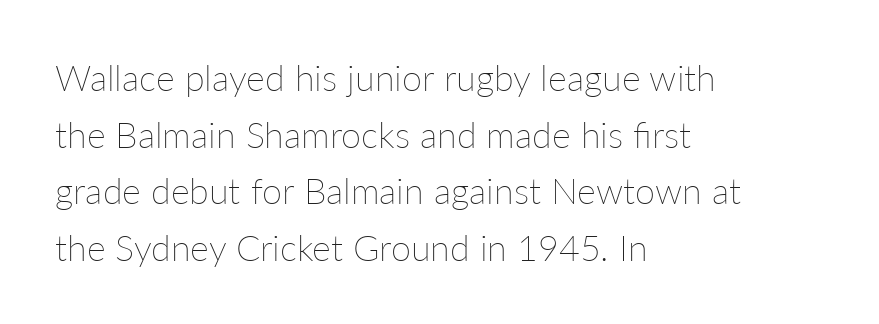
{"italic": "no", "bold": "no", "weight": "thin", "width": "normal", "stroke_contrast": "low", "x_height": "medium", "monospaced": "no", "underline": "no", "align": "left", "line_spacing": "normal", "line_spacing_ratio": 1.57, "letter_spacing": "normal", "letter_spacing_em": 0.0, "glyph_px": 36}
